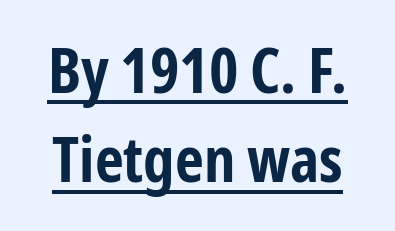
{"serif": "no", "italic": "no", "bold": "yes", "weight": "bold", "width": "condensed", "stroke_contrast": "low", "x_height": "medium", "monospaced": "no", "underline": "yes", "align": "center", "line_spacing": "normal", "line_spacing_ratio": 1.42, "letter_spacing": "normal", "letter_spacing_em": 0.0, "glyph_px": 63}
